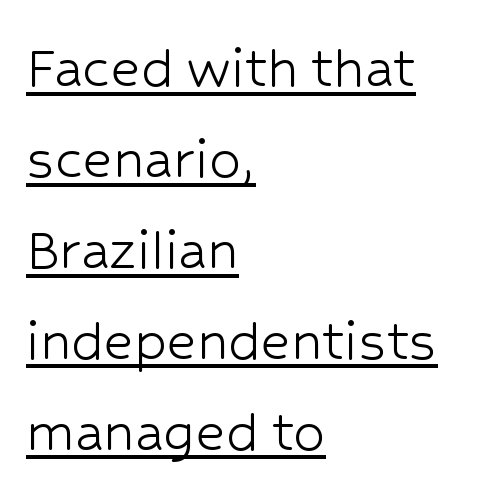
{"serif": "no", "italic": "no", "bold": "no", "weight": "light", "width": "normal", "stroke_contrast": "low", "x_height": "medium", "monospaced": "no", "underline": "yes", "align": "left", "line_spacing": "normal", "line_spacing_ratio": 1.42, "letter_spacing": "normal", "letter_spacing_em": 0.0, "glyph_px": 64}
